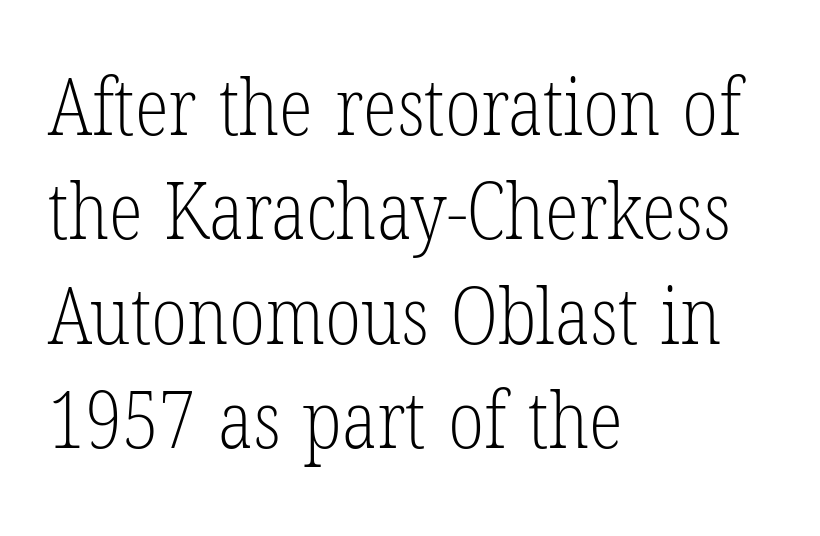
{"serif": "yes", "italic": "no", "bold": "no", "weight": "light", "width": "condensed", "stroke_contrast": "low", "x_height": "medium", "monospaced": "no", "underline": "no", "align": "left", "line_spacing": "normal", "line_spacing_ratio": 1.32, "letter_spacing": "normal", "letter_spacing_em": 0.0, "glyph_px": 79}
